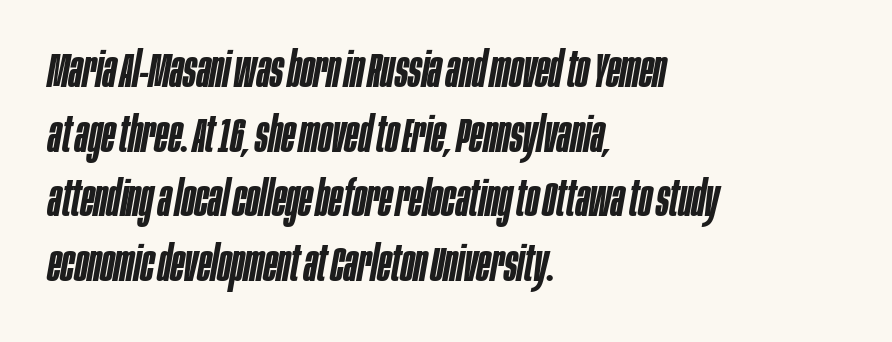
The image shows 49 px semibold, condensed type, italic (leaning right); set left-aligned, normal line spacing (1.32x), normal letter spacing, not underlined; low stroke contrast and a large x-height.
